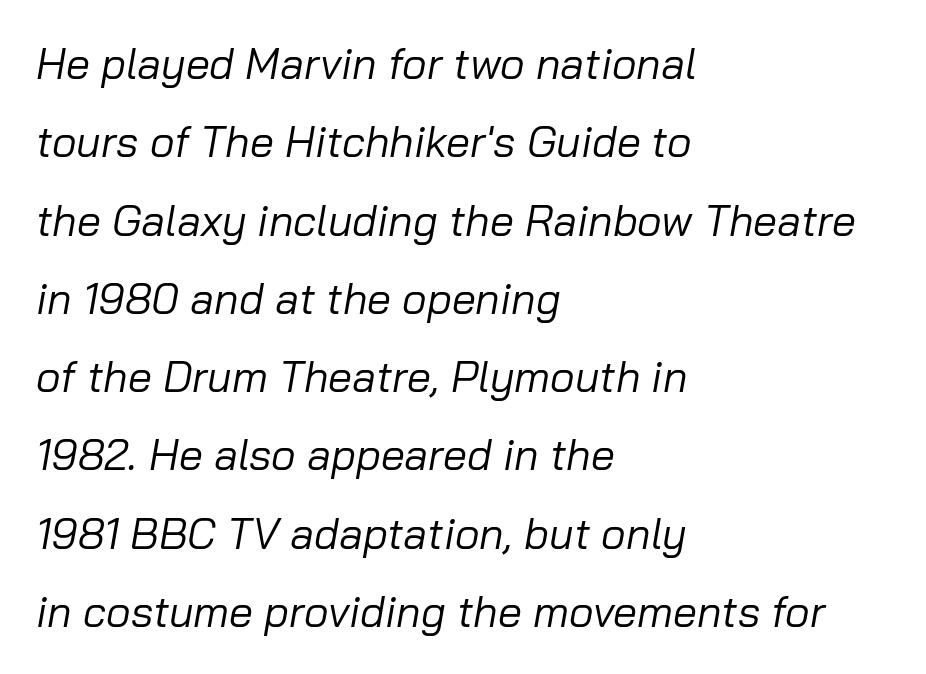
Q: Is the text bold? A: No.
Q: Is the text italic (slanted)? A: Yes, it leans right by about 10 degrees.
Q: Is the text underlined? A: No.
Q: How is the paragraph aligned? A: Left-aligned.
Q: Is the spacing between letters normal or unusually wide? A: Normal.
Q: Width (condensed, normal, or wide)? A: Normal.
Q: Stroke contrast? A: Low.
Q: x-height? A: Medium.
Q: Monospaced? A: No.
